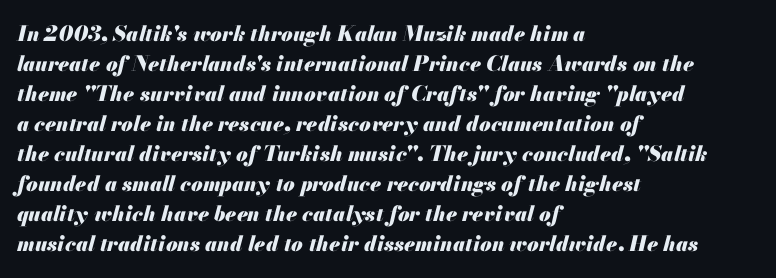
The image shows 21 px bold type, italic (leaning right); set left-aligned, normal line spacing (1.43x), normal letter spacing, not underlined.
